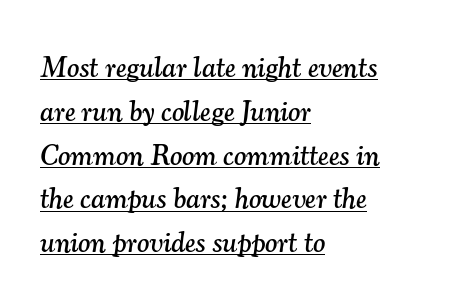
The image shows 29 px serif type, italic (leaning right); set left-aligned, normal line spacing (1.51x), normal letter spacing, underlined; medium stroke contrast and a small x-height.
